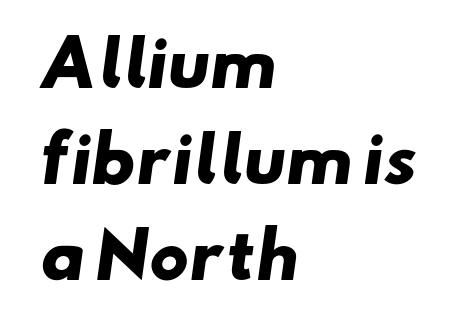
The image shows 62 px heavy, wide sans-serif type; set left-aligned, normal line spacing (1.55x), normal letter spacing, not underlined; low stroke contrast and a small x-height.
